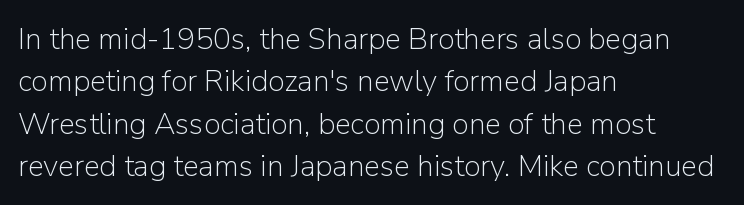
{"serif": "no", "italic": "no", "bold": "no", "weight": "light", "width": "normal", "stroke_contrast": "low", "x_height": "medium", "monospaced": "no", "underline": "no", "align": "left", "line_spacing": "normal", "line_spacing_ratio": 1.41, "letter_spacing": "normal", "letter_spacing_em": 0.0, "glyph_px": 30}
